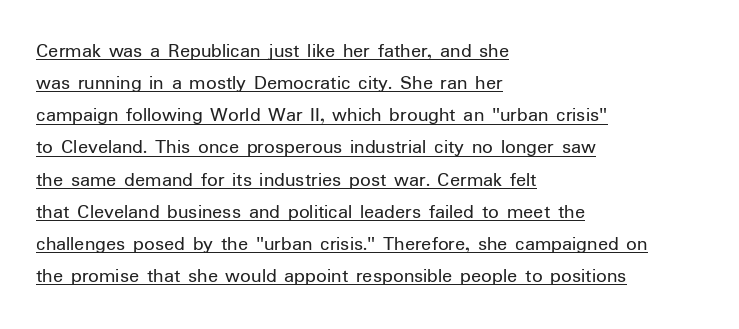
Q: Is the text bold? A: No.
Q: Is the text italic (slanted)? A: No, it is upright.
Q: Is the text underlined? A: Yes.
Q: How is the paragraph aligned? A: Left-aligned.
Q: Is the spacing between letters normal or unusually wide? A: Normal.
Q: Is the spacing between lines tight, normal or loose? A: Normal.
